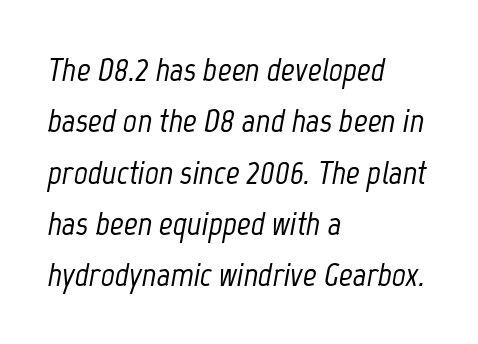
Think of a printed novel: that variable character pitch is what you see here. Students, observe: this is what conventionally led text looks like. Casual observation: everything's shoved over to the left. Rule under the text: the space is simply empty.
